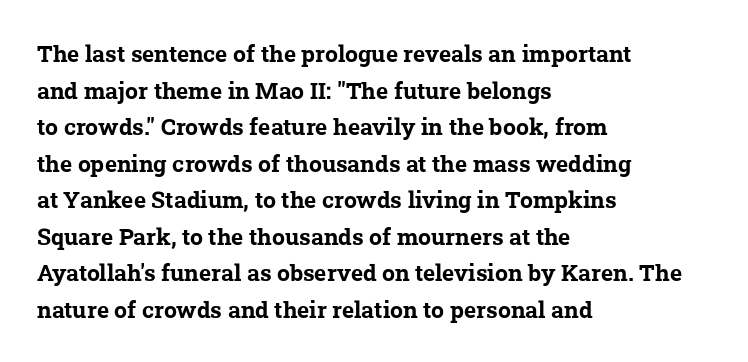
Q: Is the text bold? A: Yes.
Q: Is the text underlined? A: No.
Q: How is the paragraph aligned? A: Left-aligned.
Q: Is the spacing between letters normal or unusually wide? A: Normal.
Q: Is the spacing between lines tight, normal or loose? A: Normal.
